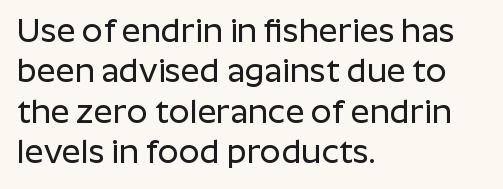
{"serif": "no", "italic": "no", "width": "normal", "stroke_contrast": "low", "x_height": "medium", "monospaced": "no", "underline": "no", "align": "left", "line_spacing_ratio": 1.22, "letter_spacing": "normal", "letter_spacing_em": 0.0, "glyph_px": 33}
